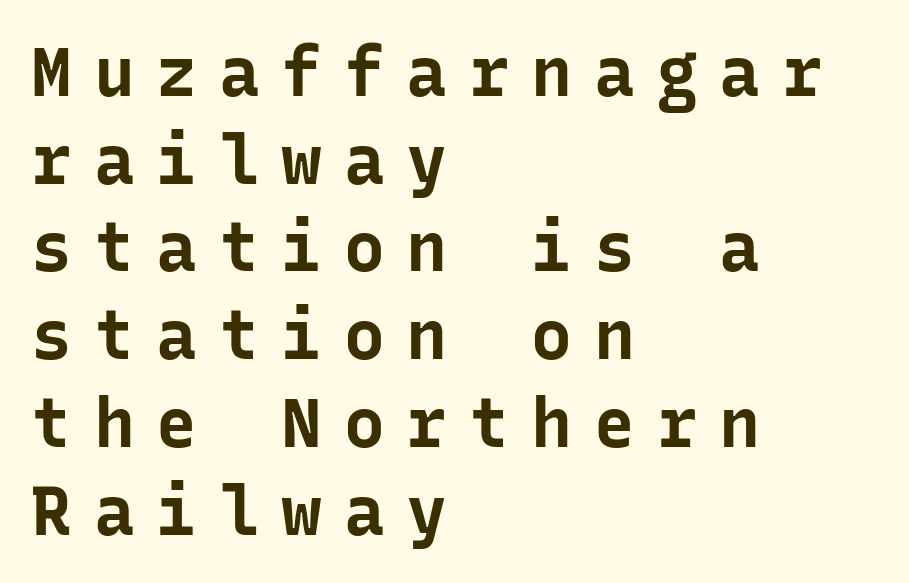
The strokes are fattened all the way to bold. Rows of type keep a routine distance in the vertical direction. The passage is arranged the way most books set body copy — flush left. The line texture is sparse and dotted thanks to wide tracking. The letters carry no serifs — their stems end cleanly without finishing strokes. This sample uses an upright cut, with every glyph sitting square on the baseline.
